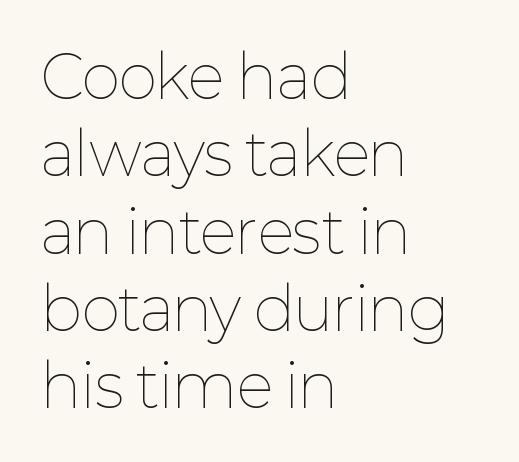
{"italic": "no", "bold": "no", "weight": "thin", "width": "normal", "stroke_contrast": "low", "x_height": "medium", "monospaced": "no", "underline": "no", "align": "left", "line_spacing": "normal", "line_spacing_ratio": 1.31, "letter_spacing": "normal", "letter_spacing_em": 0.0, "glyph_px": 59}
